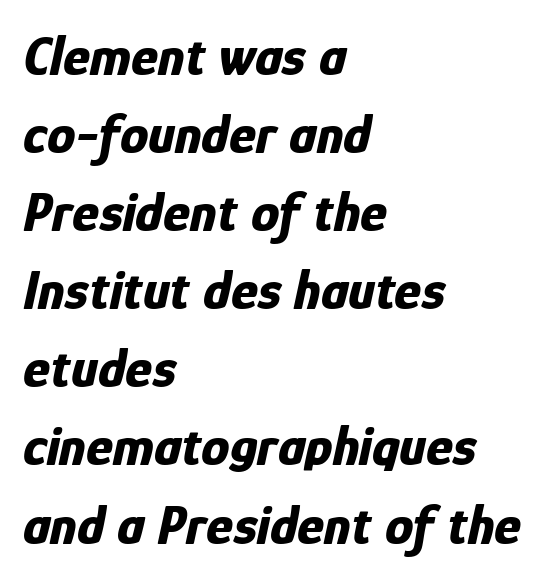
Q: Is the text bold? A: Yes.
Q: Is the text italic (slanted)? A: Yes, it leans right by about 12 degrees.
Q: Is the text underlined? A: No.
Q: How is the paragraph aligned? A: Left-aligned.
Q: Is the spacing between letters normal or unusually wide? A: Normal.
Q: Is the spacing between lines tight, normal or loose? A: Normal.
Q: Width (condensed, normal, or wide)? A: Condensed.
Q: Stroke contrast? A: Low.
Q: x-height? A: Medium.
Q: Monospaced? A: No.
